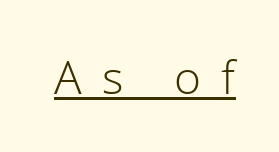
{"serif": "no", "italic": "no", "bold": "no", "weight": "light", "width": "normal", "x_height": "medium", "monospaced": "no", "underline": "yes", "letter_spacing": "wide", "letter_spacing_em": 0.43, "glyph_px": 46}
